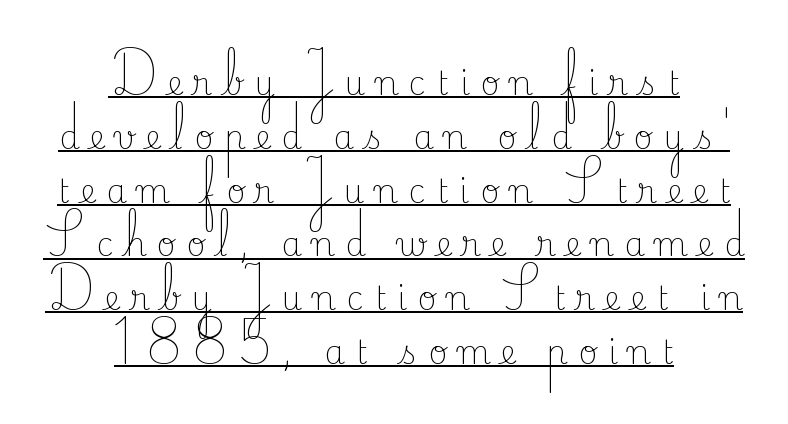
Q: Is the text bold? A: No.
Q: Is the text italic (slanted)? A: No, it is upright.
Q: Is the typeface a serif or a sans-serif typeface? A: Serif.
Q: Is the text underlined? A: Yes.
Q: How is the paragraph aligned? A: Centered.
Q: Is the spacing between letters normal or unusually wide? A: Unusually wide.
Q: Is the spacing between lines tight, normal or loose? A: Normal.
Q: Width (condensed, normal, or wide)? A: Normal.
Q: Stroke contrast? A: Low.
Q: x-height? A: Small.
Q: Monospaced? A: No.
